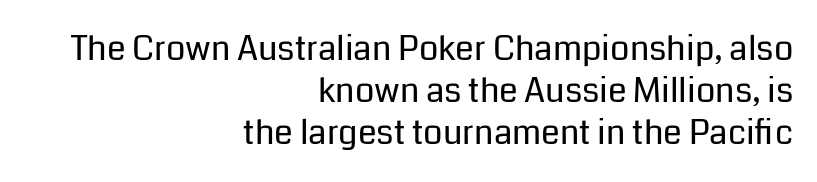
You could call the tracking neutral — neither tight nor loose. Every character sits straight up, as roman type does. You can tell from the bare stems that sans-serif type was used. Descender tails drop into unmarked territory. Right-aligned paragraph, ragged on the left.
